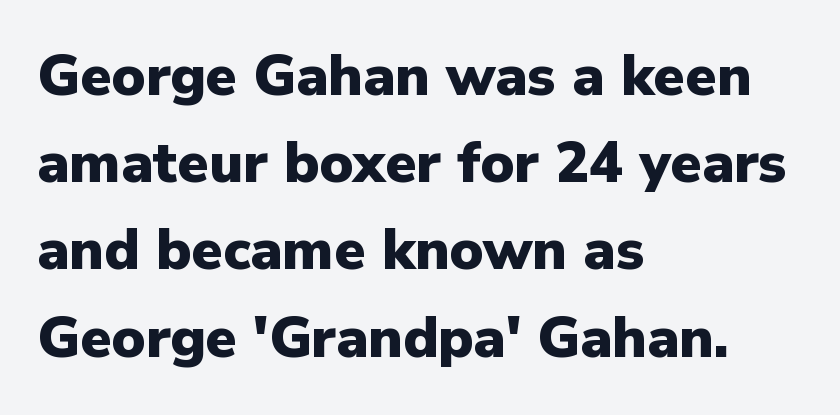
Q: Is the text bold? A: Yes.
Q: Is the text italic (slanted)? A: No, it is upright.
Q: Is the typeface a serif or a sans-serif typeface? A: Sans-serif.
Q: Is the text underlined? A: No.
Q: How is the paragraph aligned? A: Left-aligned.
Q: Is the spacing between letters normal or unusually wide? A: Normal.
Q: Is the spacing between lines tight, normal or loose? A: Normal.
Q: Width (condensed, normal, or wide)? A: Normal.
Q: Stroke contrast? A: Low.
Q: x-height? A: Medium.
Q: Monospaced? A: No.
